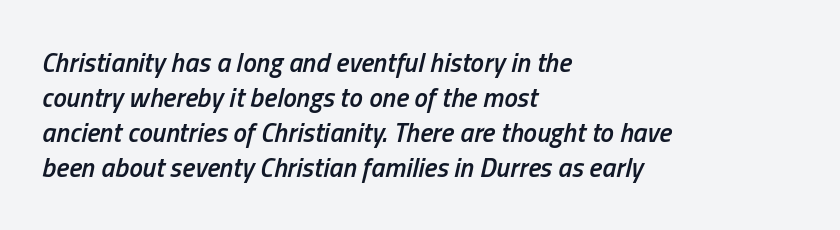
Q: Is the text bold? A: Semi-bold.
Q: Is the text italic (slanted)? A: Yes, it leans right by about 13 degrees.
Q: Is the text underlined? A: No.
Q: How is the paragraph aligned? A: Left-aligned.
Q: Is the spacing between letters normal or unusually wide? A: Normal.
Q: Is the spacing between lines tight, normal or loose? A: Normal.
